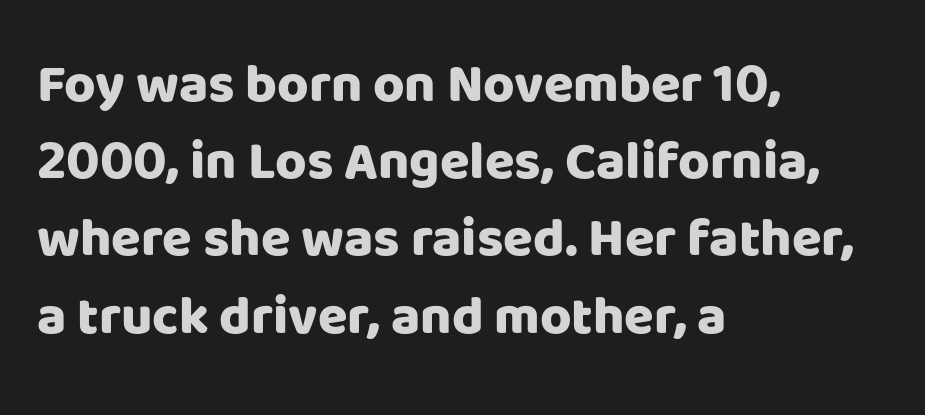
Thick stems and heavy bowls — unmistakably bold. Look at the tracking — it's just the regular setting, nothing added. Short and long lines alike share a common starting point at left. Italic: no, the glyphs are upright roman. This block has exactly the height ordinary leading produces. The letters carry no serifs — their stems end cleanly without finishing strokes.
